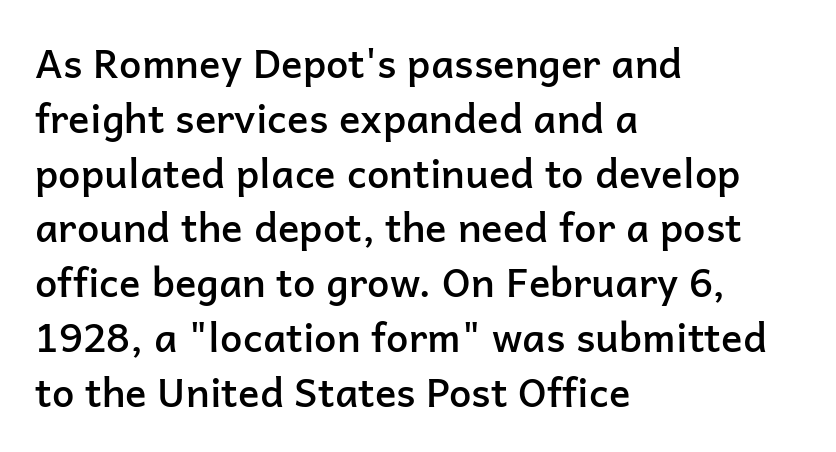
{"serif": "no", "italic": "no", "bold": "semi", "weight": "semibold", "width": "normal", "stroke_contrast": "low", "x_height": "medium", "monospaced": "no", "underline": "no", "align": "left", "line_spacing": "normal", "line_spacing_ratio": 1.37, "letter_spacing": "normal", "letter_spacing_em": 0.0, "glyph_px": 40}
